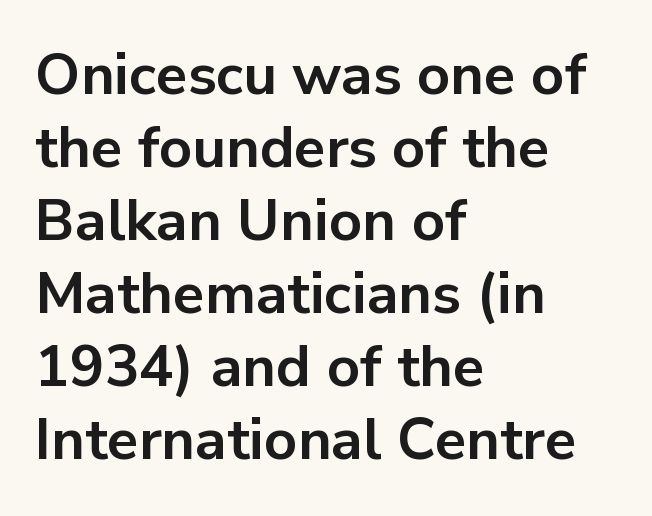
The image shows 58 px bold sans-serif type, upright; set left-aligned, normal line spacing (1.26x), normal letter spacing, not underlined; low stroke contrast and a medium x-height.
